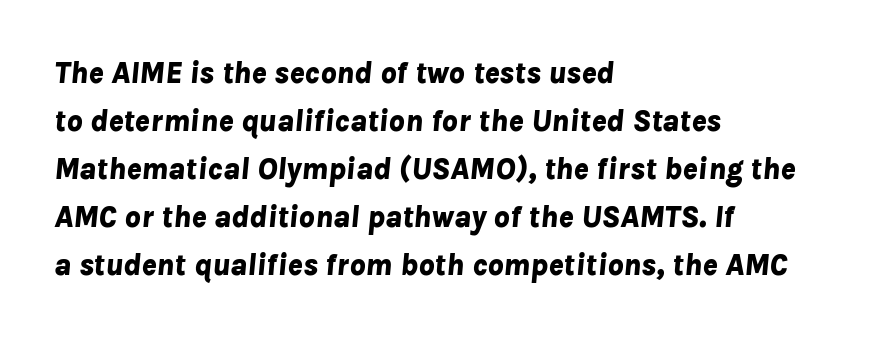
Q: Is the text bold? A: Yes.
Q: Is the text italic (slanted)? A: Yes, it leans right by about 8 degrees.
Q: Is the text underlined? A: No.
Q: How is the paragraph aligned? A: Left-aligned.
Q: Is the spacing between letters normal or unusually wide? A: Normal.
Q: Is the spacing between lines tight, normal or loose? A: Normal.
Q: Width (condensed, normal, or wide)? A: Normal.
Q: Stroke contrast? A: Low.
Q: x-height? A: Medium.
Q: Monospaced? A: No.
